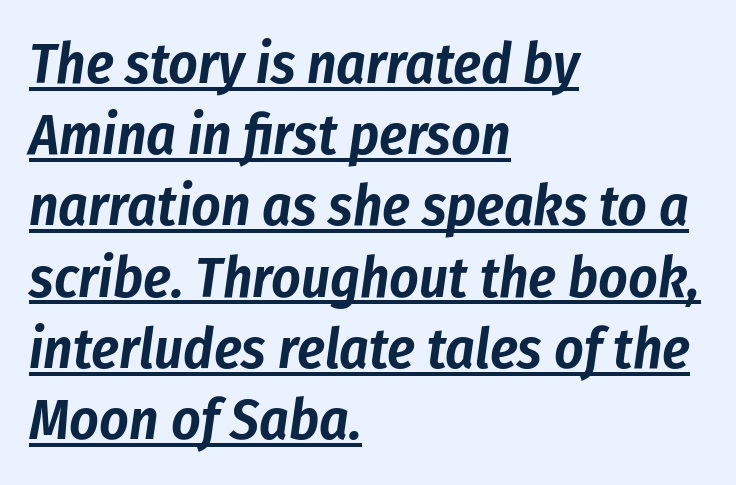
{"italic": "yes", "lean": "right", "slant_degrees": 8, "width": "condensed", "stroke_contrast": "low", "x_height": "medium", "monospaced": "no", "underline": "yes", "align": "left", "line_spacing": "normal", "line_spacing_ratio": 1.25, "letter_spacing": "normal", "letter_spacing_em": 0.0, "glyph_px": 57}
